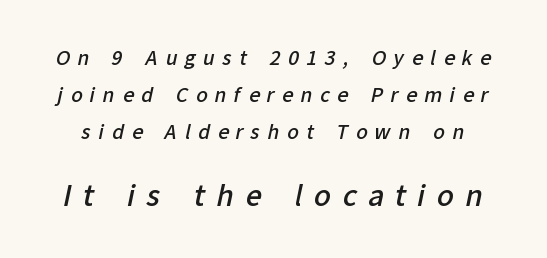
The rendering uses natural spacing where letterforms have individual widths. Each word looks stretched out because of the extra space between its letters. No feet cap the strokes, marking this as sans-serif type. Does the leading feel generous? Absolutely, it's lavish.
